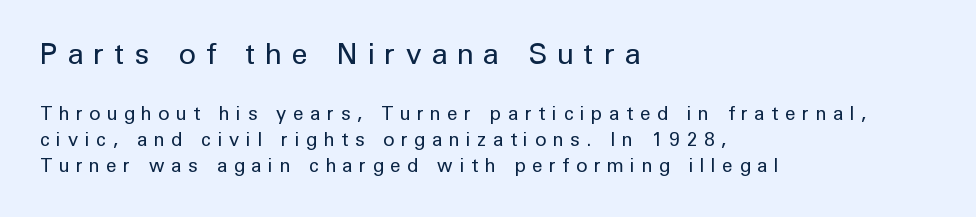
Line beginnings align vertically; line endings do not. Honestly, the row spacing looks completely unremarkable. The type sits square on the baseline with zero lean. Ink coverage per letter is moderate at most.
